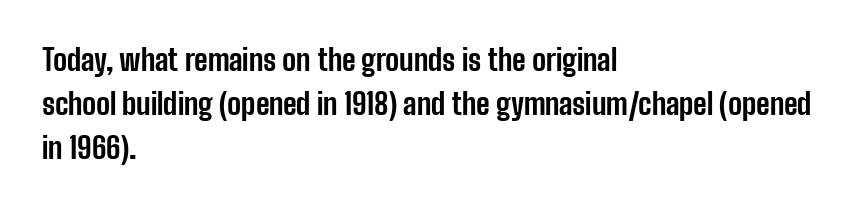
The image shows 29 px bold, condensed sans-serif type, upright; set left-aligned, normal line spacing (1.51x), normal letter spacing, not underlined; low stroke contrast and a medium x-height.
